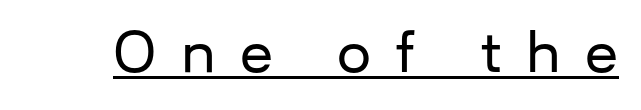
The letters stand upright; this is a roman face. The glyphs in this specimen are sans serif. Is this a fixed-width face? No — the glyphs have proportional, varying widths. Caption: lettering with a line underneath.
